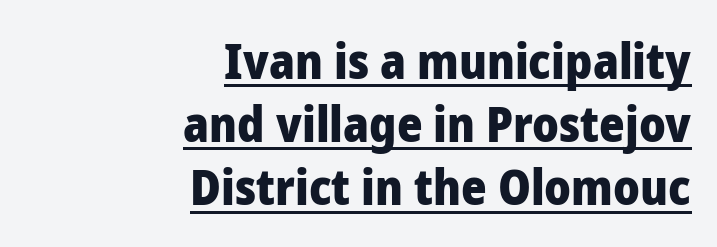
{"serif": "no", "italic": "no", "bold": "yes", "weight": "heavy", "width": "normal", "stroke_contrast": "low", "x_height": "medium", "monospaced": "no", "underline": "yes", "align": "right", "line_spacing": "normal", "line_spacing_ratio": 1.29, "letter_spacing": "normal", "letter_spacing_em": 0.0, "glyph_px": 49}
